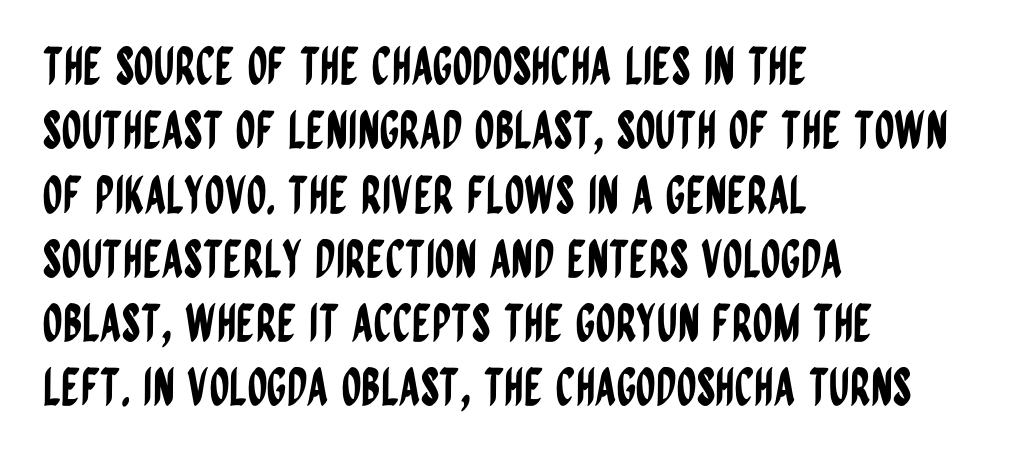
The image shows 51 px condensed sans-serif type, upright; set left-aligned, normal line spacing (1.26x), normal letter spacing, not underlined; low stroke contrast and a large x-height.
